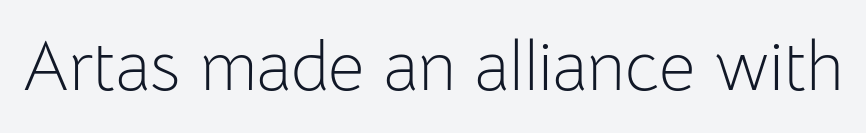
The image shows 70 px light sans-serif type, upright; set normal letter spacing, not underlined; low stroke contrast and a medium x-height.
